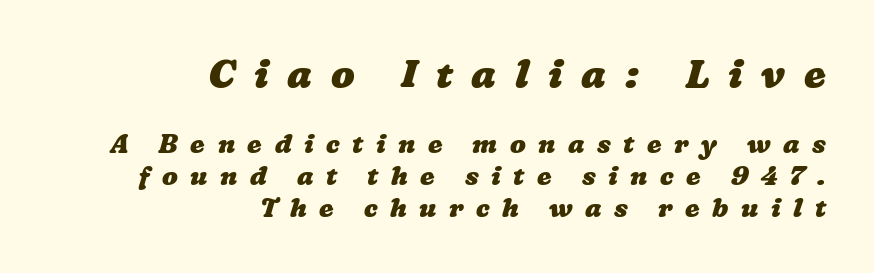
{"bold": "yes", "weight": "heavy", "width": "wide", "stroke_contrast": "low", "x_height": "medium", "monospaced": "no", "underline": "no", "align": "right", "line_spacing_ratio": 1.23, "letter_spacing": "wide", "letter_spacing_em": 0.48, "larger_block": "first", "size_ratio": 1.5, "glyph_px": 39}
